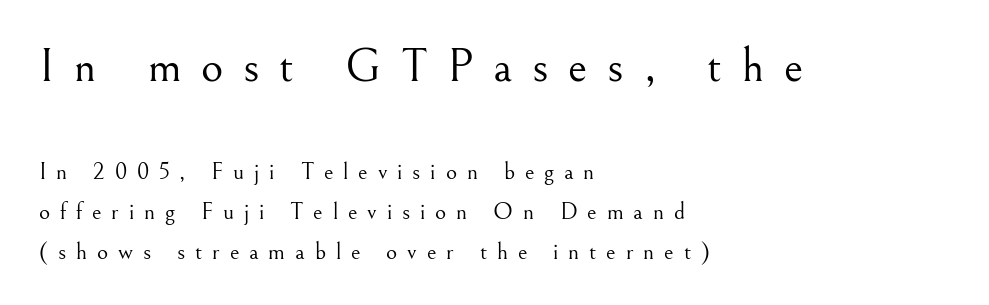
Vertically, the passage feels balanced, rows spaced as you'd expect. Observe the wide spacing: letters keep a clear distance from each other. The letters in the upper block stand taller than those in the block below. Letters rest on an invisible, unmarked baseline. Character widths vary here, with narrow letters taking less room than wide ones. Every character sits straight up, as roman type does.
